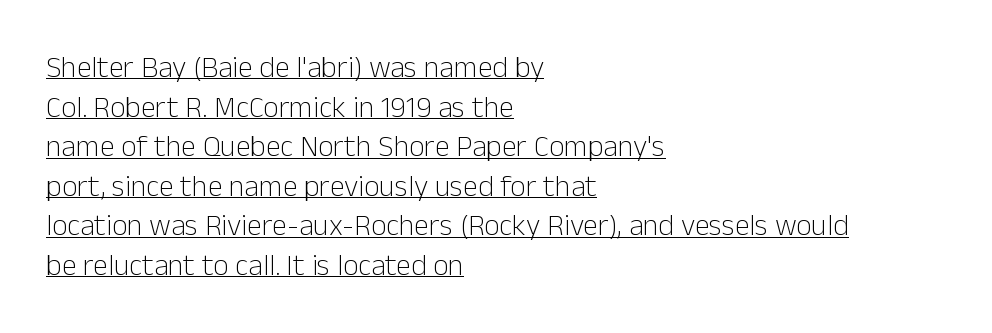
{"serif": "no", "italic": "no", "bold": "no", "weight": "light", "width": "normal", "stroke_contrast": "low", "x_height": "medium", "monospaced": "no", "underline": "yes", "align": "left", "line_spacing": "normal", "line_spacing_ratio": 1.32, "letter_spacing": "normal", "letter_spacing_em": 0.0, "glyph_px": 30}
